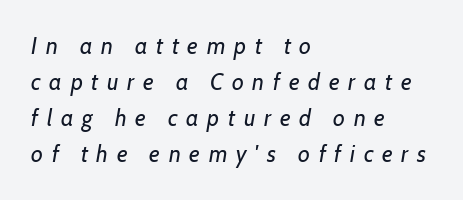
The image shows 23 px text type, italic (leaning right); set left-aligned, normal line spacing (1.57x), unusually wide letter spacing (+0.38 em), not underlined.
